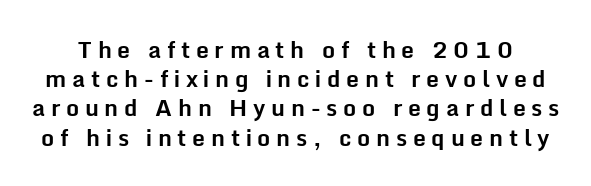
{"italic": "no", "bold": "yes", "underline": "no", "line_spacing": "normal", "line_spacing_ratio": 1.27, "letter_spacing": "wide", "letter_spacing_em": 0.25, "glyph_px": 23}
